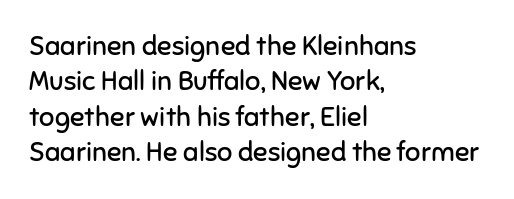
The image shows 27 px text type, upright; set left-aligned, normal line spacing (1.31x), normal letter spacing, not underlined.
